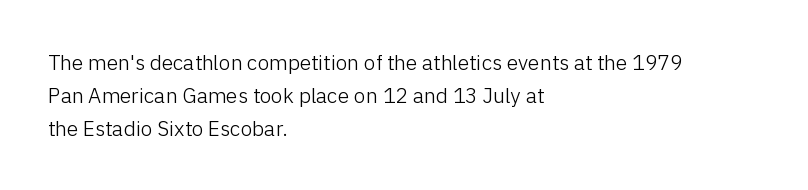
The image shows 21 px text type, upright; set left-aligned, normal line spacing (1.57x), normal letter spacing, not underlined.
